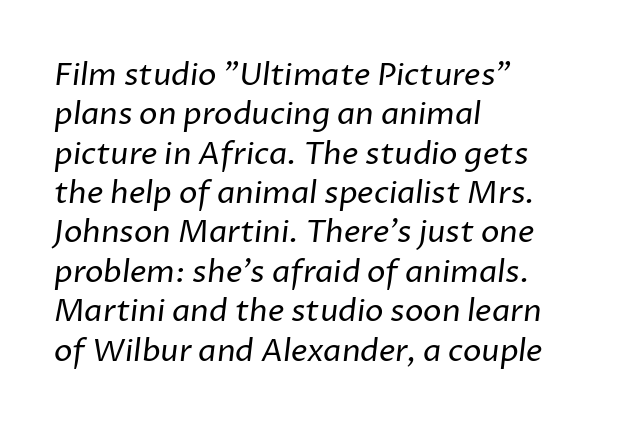
Q: Is the text bold? A: No.
Q: Is the typeface a serif or a sans-serif typeface? A: Sans-serif.
Q: Is the text underlined? A: No.
Q: How is the paragraph aligned? A: Left-aligned.
Q: Is the spacing between letters normal or unusually wide? A: Normal.
Q: Is the spacing between lines tight, normal or loose? A: Normal.
Q: Width (condensed, normal, or wide)? A: Normal.
Q: Stroke contrast? A: Low.
Q: x-height? A: Medium.
Q: Monospaced? A: No.
